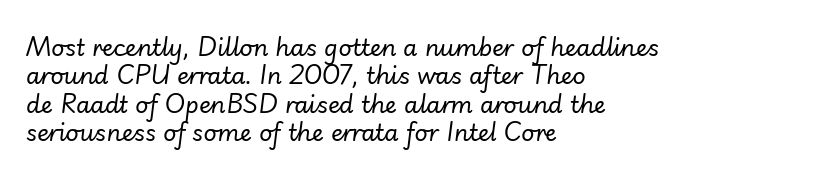
The passage is arranged the way most books set body copy — flush left. Just letters on the line, the space beneath them empty. The strokes carry an ordinary text weight at most. It's the slanting kind of type. Is the letter spacing exaggerated? No — it looks like the ordinary default.
